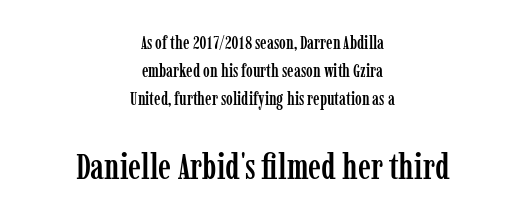
{"serif": "yes", "italic": "no", "width": "condensed", "stroke_contrast": "low", "x_height": "medium", "monospaced": "no", "underline": "no", "align": "center", "line_spacing": "normal", "line_spacing_ratio": 1.56, "letter_spacing": "normal", "letter_spacing_em": 0.0, "larger_block": "second", "size_ratio": 2.0, "glyph_px": 36}
